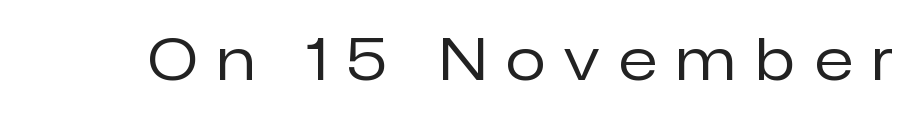
{"serif": "no", "italic": "no", "bold": "no", "weight": "regular", "width": "normal", "stroke_contrast": "low", "x_height": "medium", "monospaced": "no", "underline": "no", "letter_spacing": "wide", "letter_spacing_em": 0.34, "glyph_px": 58}
